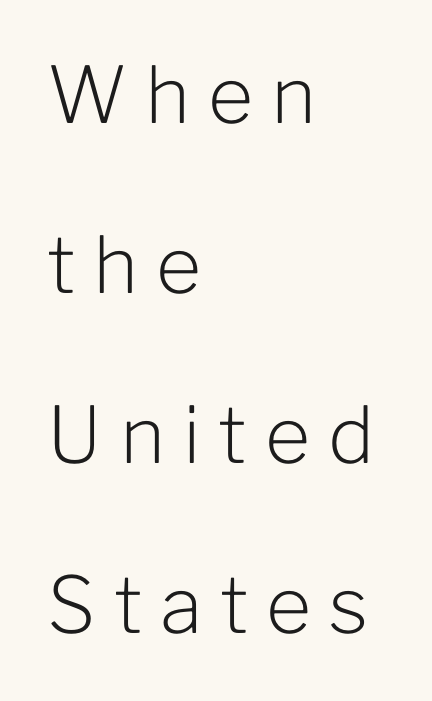
{"serif": "no", "italic": "no", "bold": "no", "weight": "light", "width": "normal", "stroke_contrast": "low", "x_height": "medium", "monospaced": "no", "underline": "no", "align": "left", "line_spacing": "loose", "line_spacing_ratio": 2.18, "letter_spacing": "wide", "letter_spacing_em": 0.23, "glyph_px": 78}
